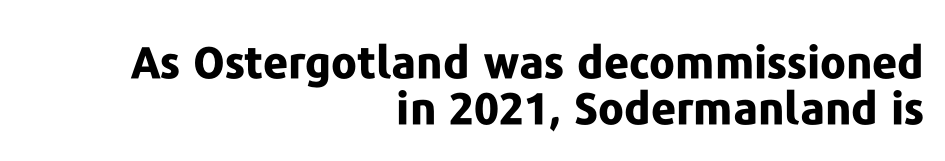
{"serif": "no", "italic": "no", "bold": "yes", "weight": "bold", "width": "normal", "stroke_contrast": "low", "x_height": "medium", "monospaced": "no", "underline": "no", "align": "right", "line_spacing": "tight", "line_spacing_ratio": 1.04, "letter_spacing": "normal", "letter_spacing_em": 0.0, "glyph_px": 44}
